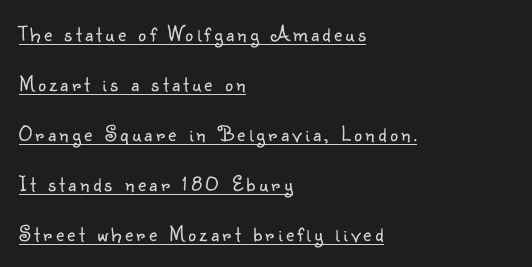
The image shows 22 px text type, upright; set left-aligned, loose line spacing (2.27x), underlined.
